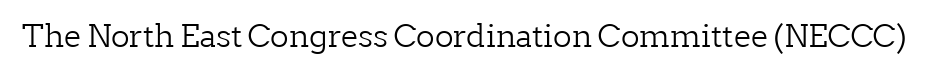
{"serif": "yes", "italic": "no", "bold": "no", "weight": "light", "width": "normal", "stroke_contrast": "low", "x_height": "medium", "monospaced": "no", "underline": "no", "letter_spacing": "normal", "letter_spacing_em": 0.0, "glyph_px": 31}
